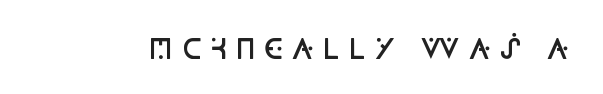
Type without underlining. Style check: upright. Short note: letters widely spaced. The glyphs have the mass of a demibold cut, below bold.
